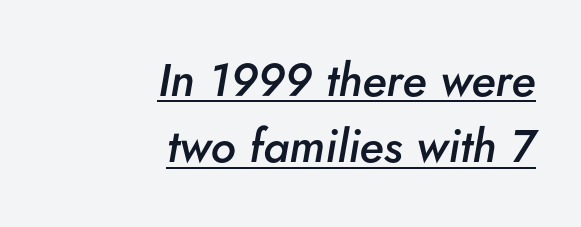
The glyphs have the mass of a demibold cut, below bold. Is there an underline? Yes — a line sits under the letters. If you drew a ruler down the right edge, every line would touch it. Successive baselines arrive at the customary interval.
